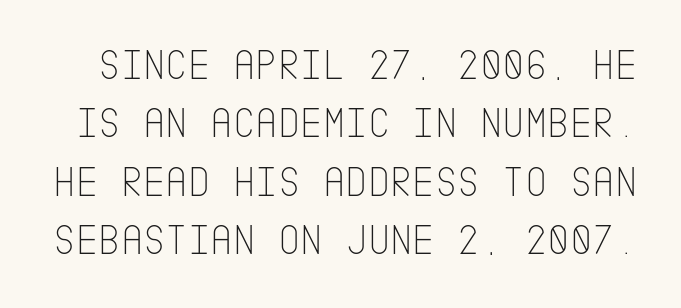
The image shows 43 px thin, condensed sans-serif type, upright; set normal line spacing (1.36x), normal letter spacing, not underlined; low stroke contrast and a large x-height.
